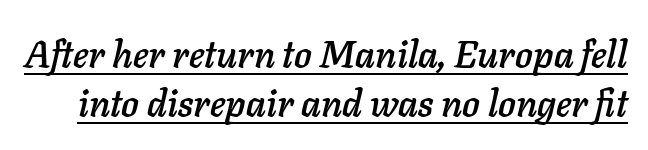
Q: Is the text italic (slanted)? A: Yes, it leans right by about 11 degrees.
Q: Is the text underlined? A: Yes.
Q: Is the spacing between letters normal or unusually wide? A: Normal.
Q: Is the spacing between lines tight, normal or loose? A: Normal.
Q: Width (condensed, normal, or wide)? A: Normal.
Q: Stroke contrast? A: Low.
Q: x-height? A: Medium.
Q: Monospaced? A: No.
